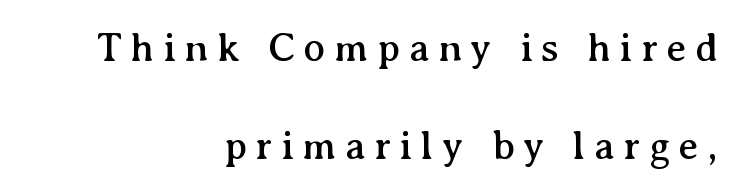
The image shows 41 px serif type, upright; set right-aligned, loose line spacing (2.38x), unusually wide letter spacing (+0.21 em), not underlined; medium stroke contrast and a medium x-height.
